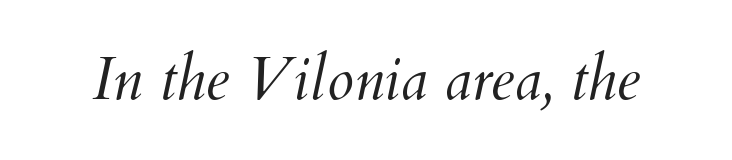
Default kerning and tracking; the words read as compact shapes. This sample has the flowing, uneven cadence of proportional lettering. Summary of weight: not heavy and not bold. A clean baseline with only descenders dipping below it. The lettering tilts uniformly, giving the passage an italic look.
